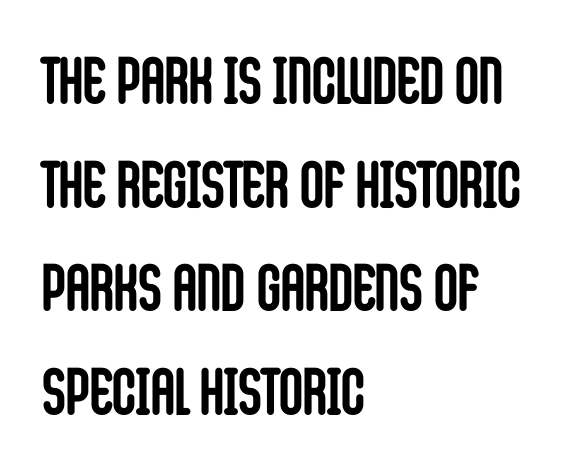
The image shows 66 px semibold, condensed sans-serif type, upright; set left-aligned, normal line spacing (1.57x), normal letter spacing, not underlined; low stroke contrast and a large x-height.
